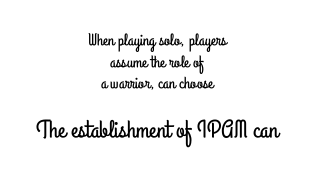
{"italic": "no", "underline": "no", "align": "center", "line_spacing": "normal", "line_spacing_ratio": 1.27, "letter_spacing": "normal", "letter_spacing_em": 0.0, "larger_block": "second", "size_ratio": 1.47, "glyph_px": 25}
